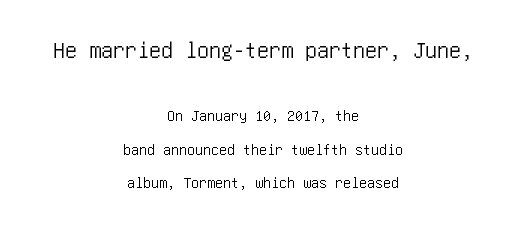
Loosely led — the rows are spread out. Descender tails drop into unmarked territory. Characters follow at the spacing the type designer built in. The composition opens big and finishes small. Neither beginnings nor endings align; midpoints do. Does the lettering tilt? It doesn't — this is upright.
